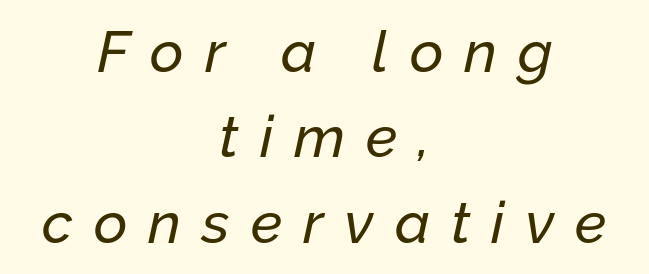
These lines were composed using italics. Look at the tracking — it's clearly loosened, letters drifting apart. Here the designer chose a conventional face with non-uniform glyph widths. Every row of glyphs is offset so its center matches the block's center.
